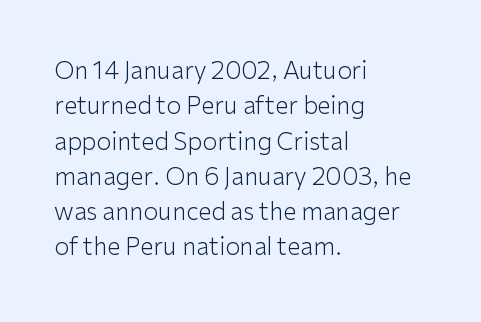
Tracking value appears to be zero — textbook default spacing. Posture: straight, roman, zero tilt. Leftover space on each line is placed entirely after the last word. This is not heavy type; no bold has been used.
